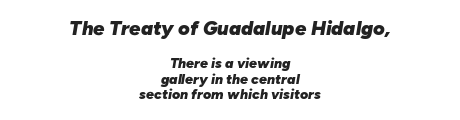
{"italic": "yes", "lean": "right", "slant_degrees": 10, "bold": "yes", "underline": "no", "align": "center", "line_spacing": "tight", "line_spacing_ratio": 1.11, "letter_spacing": "normal", "letter_spacing_em": 0.0, "larger_block": "first", "size_ratio": 1.43, "glyph_px": 20}
